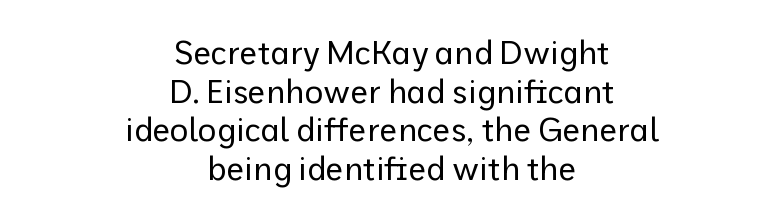
Q: Is the text bold? A: No.
Q: Is the text italic (slanted)? A: No, it is upright.
Q: Is the typeface a serif or a sans-serif typeface? A: Sans-serif.
Q: Is the text underlined? A: No.
Q: How is the paragraph aligned? A: Centered.
Q: Is the spacing between letters normal or unusually wide? A: Normal.
Q: Width (condensed, normal, or wide)? A: Normal.
Q: Stroke contrast? A: Low.
Q: x-height? A: Medium.
Q: Monospaced? A: No.
